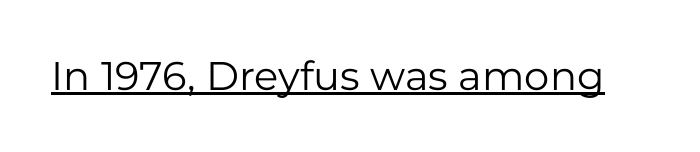
The image shows 40 px regular-weight sans-serif type, upright; set normal letter spacing, underlined; low stroke contrast and a medium x-height.
